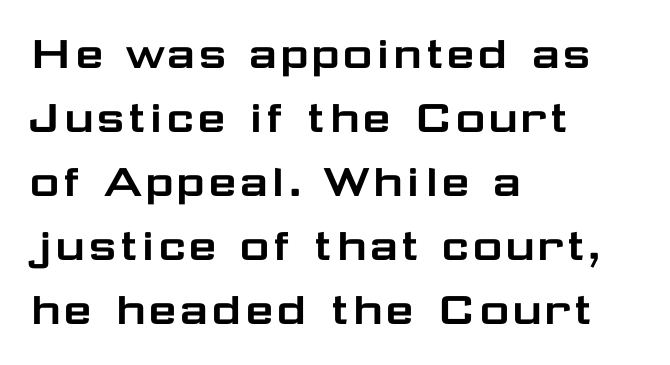
Characters remain perfectly vertical along every line. These lines stack with their left ends in a neat column. The tracking reads as untouched default to a designer's eye. Note: no serifs on the glyphs. These lines are rendered in a variable-pitch font.
